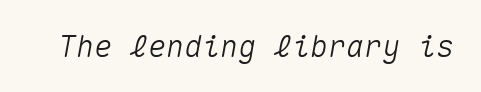
Q: Is the text italic (slanted)? A: Yes, it leans right by about 10 degrees.
Q: Is the text underlined? A: No.
Q: Is the spacing between letters normal or unusually wide? A: Normal.
Q: Width (condensed, normal, or wide)? A: Normal.
Q: Stroke contrast? A: Medium.
Q: x-height? A: Medium.
Q: Monospaced? A: Yes.
